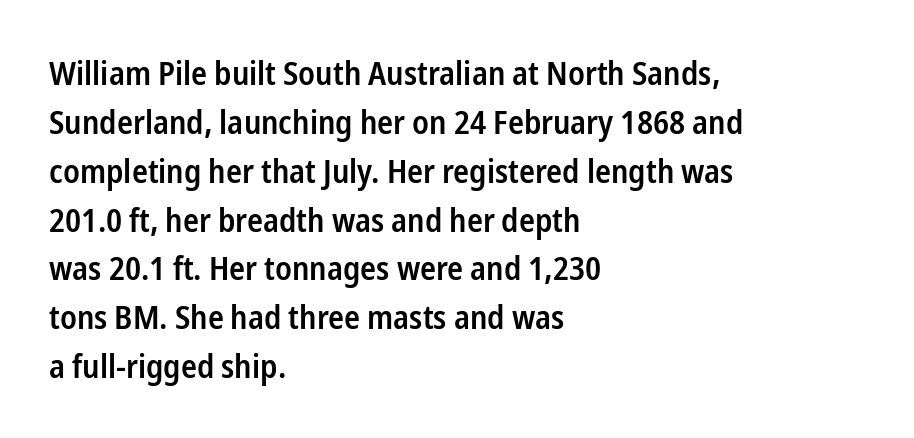
Stroke thickness is moderately raised; the sample reads as semibold. The vertical gap from one line to the next is medium. Character widths vary here, with narrow letters taking less room than wide ones. I'd call this a sans setting — the letters go barefoot.
